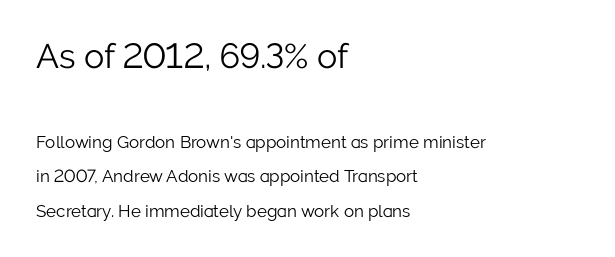
Q: Is the text bold? A: No.
Q: Is the text italic (slanted)? A: No, it is upright.
Q: Is the typeface a serif or a sans-serif typeface? A: Sans-serif.
Q: Is the text underlined? A: No.
Q: How is the paragraph aligned? A: Left-aligned.
Q: Is the spacing between letters normal or unusually wide? A: Normal.
Q: Is the spacing between lines tight, normal or loose? A: Loose.
Q: Which block of text is set in a larger size, the first (top) or the second (bottom)? A: The first (top) one.
Q: Width (condensed, normal, or wide)? A: Normal.
Q: Stroke contrast? A: Low.
Q: x-height? A: Medium.
Q: Monospaced? A: No.
